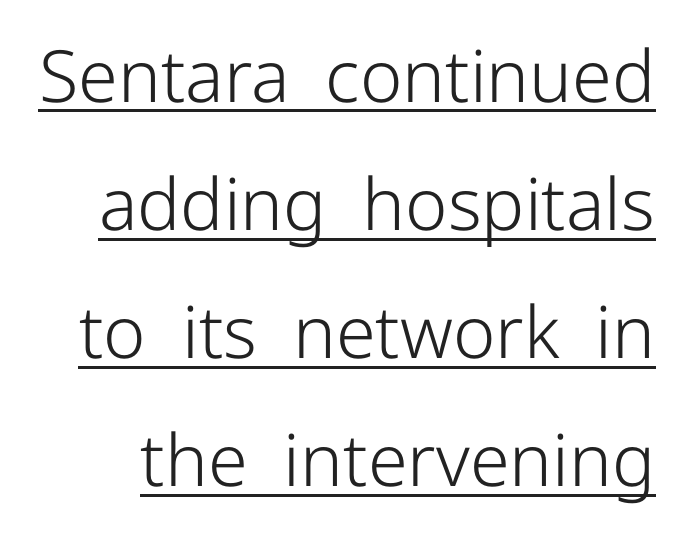
The image shows 72 px light sans-serif type, upright; set line spacing 1.78x, normal letter spacing, underlined; low stroke contrast and a medium x-height.
